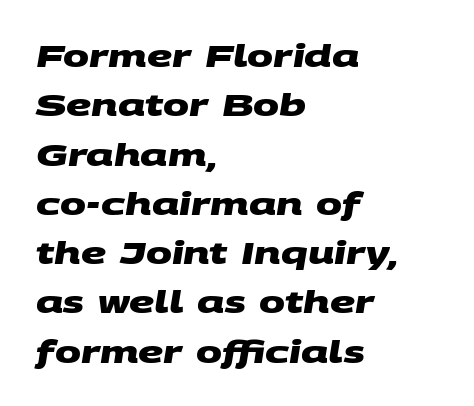
The image shows 31 px heavy, wide sans-serif type; set left-aligned, normal line spacing (1.59x), normal letter spacing, not underlined; medium stroke contrast and a large x-height.
